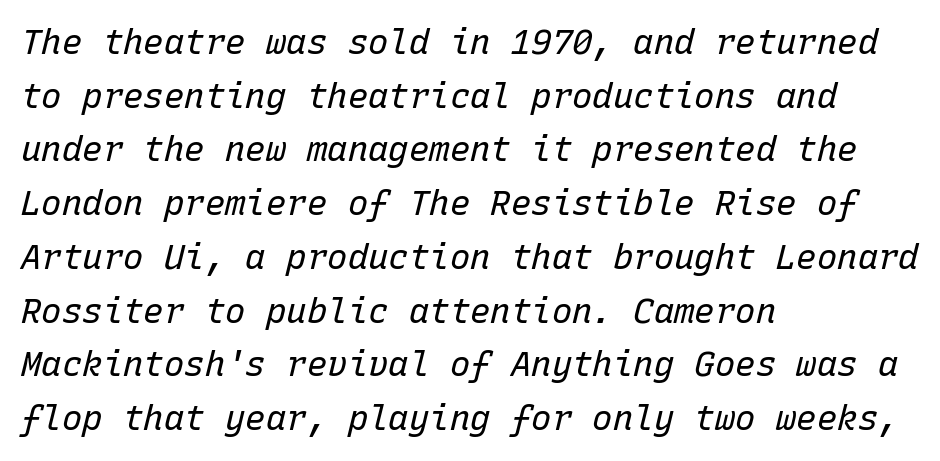
The image shows 34 px regular-weight type, italic (leaning right), monospaced; set left-aligned, normal line spacing (1.58x), normal letter spacing, not underlined; low stroke contrast and a medium x-height.
